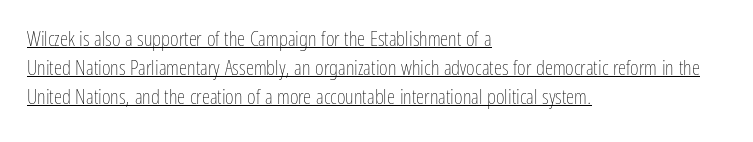
In designer terms, the underline attribute is active on this setting. Is the type heavy? It reads as light-to-regular instead. Vertically, the passage feels balanced, rows spaced as you'd expect. Is there any slant? The stems are plumb. The gaps between neighbouring characters are ordinary and unremarkable.
